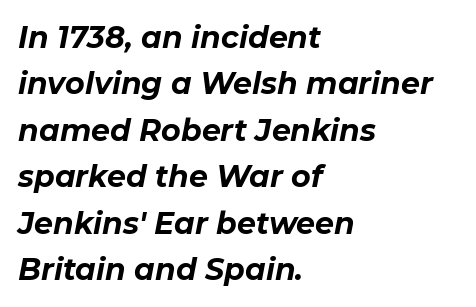
Q: Is the text bold? A: Yes.
Q: Is the text italic (slanted)? A: Yes, it leans right by about 11 degrees.
Q: Is the text underlined? A: No.
Q: How is the paragraph aligned? A: Left-aligned.
Q: Is the spacing between letters normal or unusually wide? A: Normal.
Q: Is the spacing between lines tight, normal or loose? A: Normal.
Q: Width (condensed, normal, or wide)? A: Normal.
Q: Stroke contrast? A: Low.
Q: x-height? A: Medium.
Q: Monospaced? A: No.
